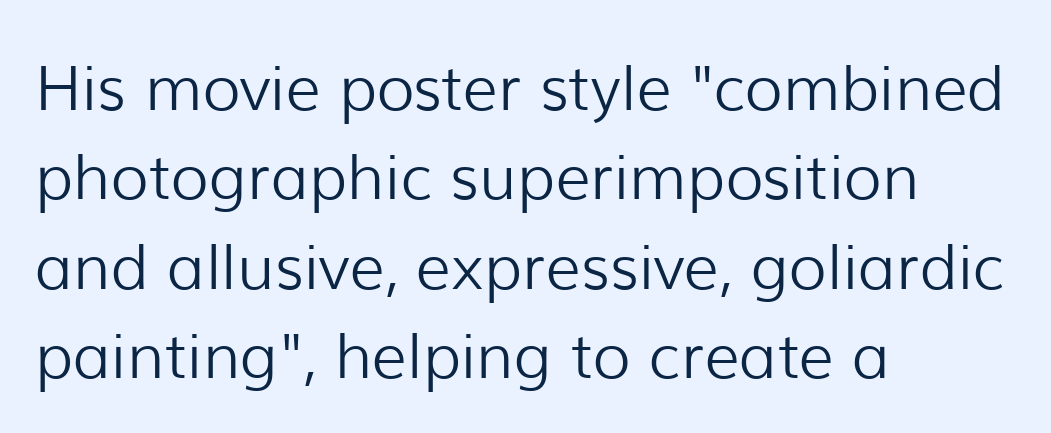
The image shows 62 px light sans-serif type, upright; set left-aligned, normal line spacing (1.44x), normal letter spacing, not underlined; low stroke contrast and a medium x-height.
